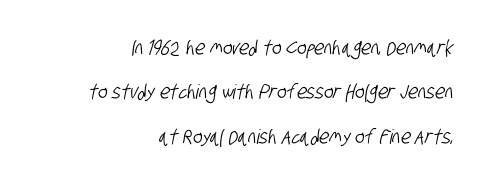
Short note: letters normally spaced. A flush-right, rag-left setting is used for this passage. Students, observe: this is what heavily led, spacious text looks like. Underline: absent.
